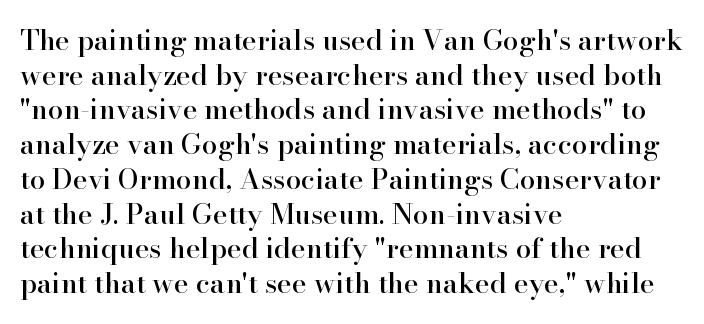
The image shows 28 px serif type, upright; set left-aligned, line spacing 1.24x, normal letter spacing, not underlined; high stroke contrast and a small x-height.
